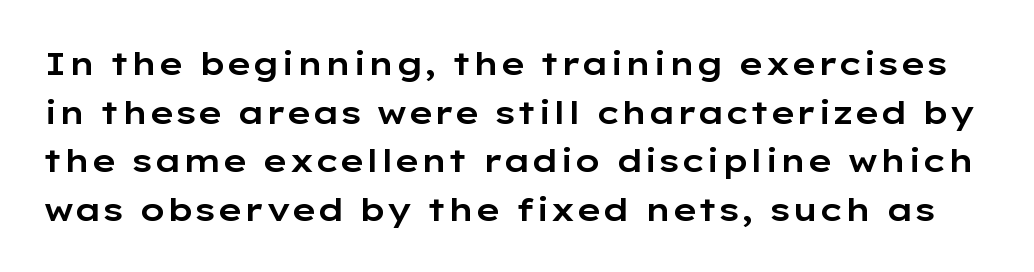
Q: Is the text italic (slanted)? A: No, it is upright.
Q: Is the typeface a serif or a sans-serif typeface? A: Sans-serif.
Q: Is the text underlined? A: No.
Q: Is the spacing between letters normal or unusually wide? A: Normal.
Q: Is the spacing between lines tight, normal or loose? A: Normal.
Q: Width (condensed, normal, or wide)? A: Wide.
Q: Stroke contrast? A: Low.
Q: x-height? A: Medium.
Q: Monospaced? A: No.
